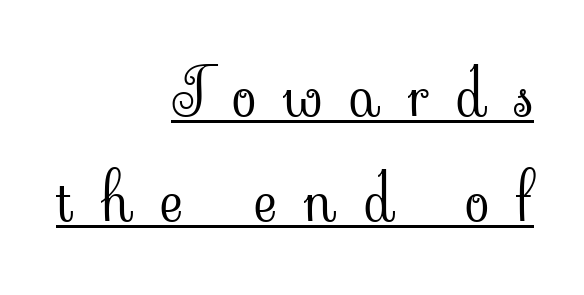
{"serif": "yes", "italic": "no", "bold": "no", "weight": "light", "width": "normal", "stroke_contrast": "low", "x_height": "small", "monospaced": "no", "underline": "yes", "align": "right", "line_spacing": "normal", "line_spacing_ratio": 1.64, "letter_spacing": "wide", "letter_spacing_em": 0.43, "glyph_px": 64}
